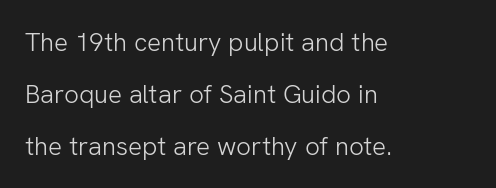
Q: Is the text bold? A: No.
Q: Is the text italic (slanted)? A: No, it is upright.
Q: Is the text underlined? A: No.
Q: How is the paragraph aligned? A: Left-aligned.
Q: Is the spacing between letters normal or unusually wide? A: Normal.
Q: Is the spacing between lines tight, normal or loose? A: Loose.
